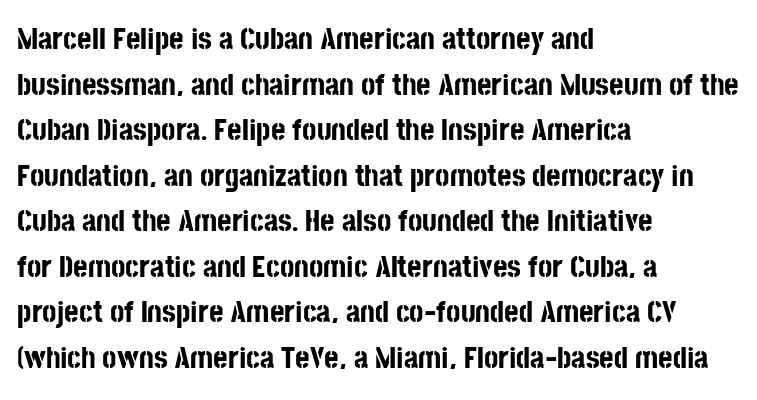
Q: Is the text bold? A: Yes.
Q: Is the text italic (slanted)? A: No, it is upright.
Q: Is the typeface a serif or a sans-serif typeface? A: Sans-serif.
Q: Is the text underlined? A: No.
Q: How is the paragraph aligned? A: Left-aligned.
Q: Is the spacing between letters normal or unusually wide? A: Normal.
Q: Is the spacing between lines tight, normal or loose? A: Normal.
Q: Width (condensed, normal, or wide)? A: Condensed.
Q: Stroke contrast? A: Low.
Q: x-height? A: Large.
Q: Monospaced? A: No.
